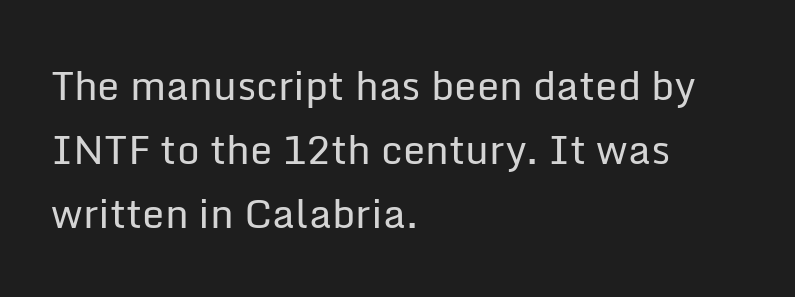
{"serif": "no", "italic": "no", "bold": "no", "weight": "regular", "width": "normal", "stroke_contrast": "low", "x_height": "medium", "monospaced": "no", "underline": "no", "align": "left", "line_spacing": "normal", "line_spacing_ratio": 1.6, "letter_spacing": "normal", "letter_spacing_em": 0.0, "glyph_px": 40}
